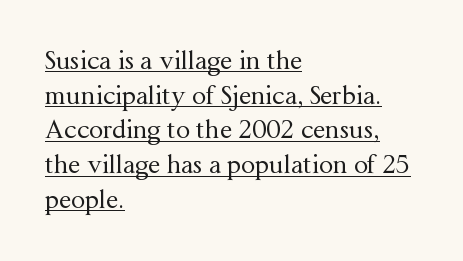
Regular leading. The strokes are not fattened; the text isn't bold. Emphasis is given by a line drawn under the lettering. Tracking here is standard; glyphs follow each other at the usual distance. Characters remain perfectly vertical along every line.
